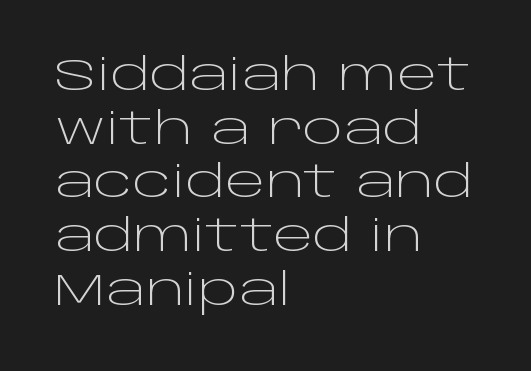
{"serif": "no", "italic": "no", "bold": "no", "weight": "light", "width": "wide", "stroke_contrast": "low", "x_height": "large", "monospaced": "no", "underline": "no", "align": "left", "line_spacing": "normal", "line_spacing_ratio": 1.25, "letter_spacing": "normal", "letter_spacing_em": 0.0, "glyph_px": 43}
